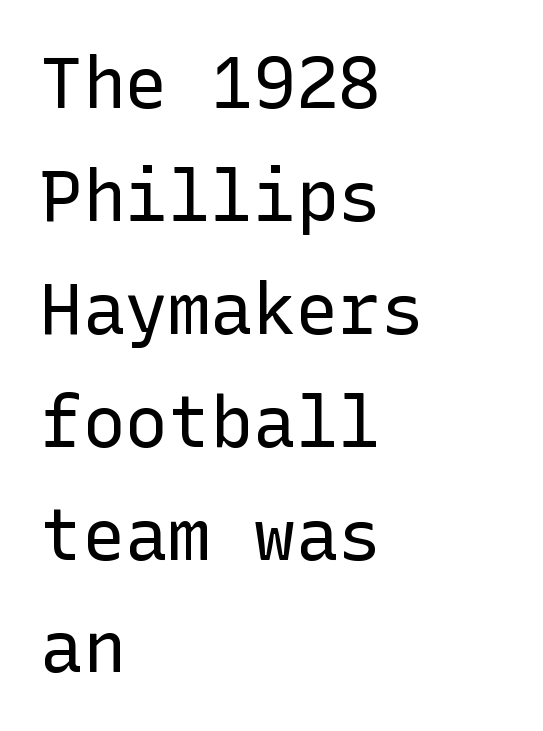
Q: Is the text bold? A: No.
Q: Is the text italic (slanted)? A: No, it is upright.
Q: Is the typeface a serif or a sans-serif typeface? A: Sans-serif.
Q: Is the text underlined? A: No.
Q: How is the paragraph aligned? A: Left-aligned.
Q: Is the spacing between letters normal or unusually wide? A: Normal.
Q: Is the spacing between lines tight, normal or loose? A: Normal.
Q: Width (condensed, normal, or wide)? A: Normal.
Q: Stroke contrast? A: Low.
Q: x-height? A: Medium.
